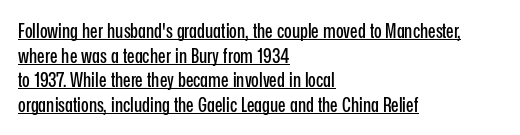
{"italic": "no", "underline": "yes", "align": "left", "line_spacing_ratio": 1.23, "letter_spacing": "normal", "letter_spacing_em": 0.0, "glyph_px": 20}
